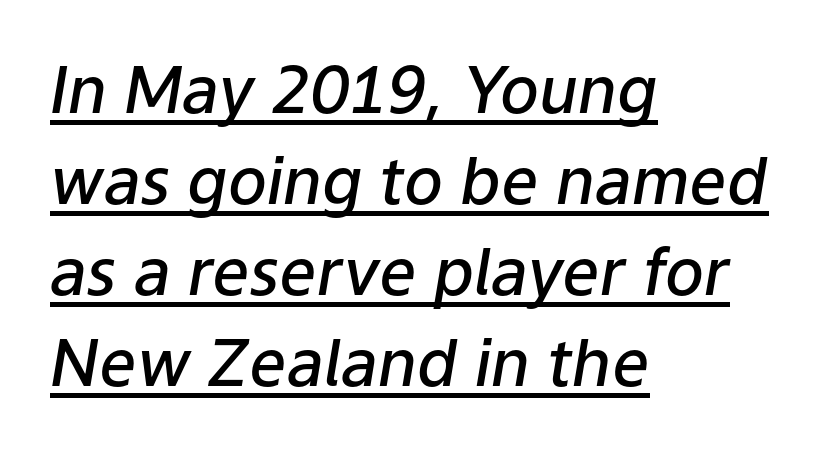
{"italic": "yes", "lean": "right", "slant_degrees": 9, "bold": "semi", "weight": "semibold", "width": "normal", "stroke_contrast": "low", "x_height": "medium", "monospaced": "no", "underline": "yes", "align": "left", "line_spacing": "normal", "line_spacing_ratio": 1.4, "letter_spacing": "normal", "letter_spacing_em": 0.0, "glyph_px": 65}
